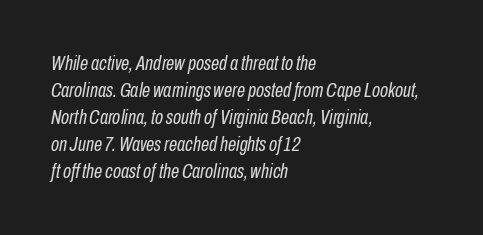
{"italic": "yes", "lean": "right", "slant_degrees": 10, "bold": "no", "underline": "no", "align": "left", "line_spacing": "normal", "line_spacing_ratio": 1.29, "letter_spacing": "normal", "letter_spacing_em": 0.0, "glyph_px": 21}
